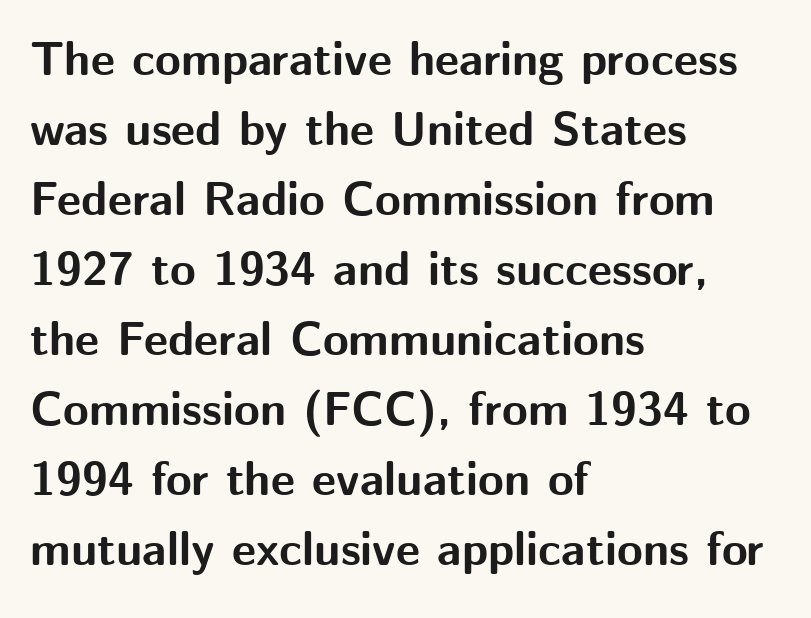
The image shows 47 px bold sans-serif type, upright; set left-aligned, normal line spacing (1.49x), normal letter spacing, not underlined; medium stroke contrast and a medium x-height.
